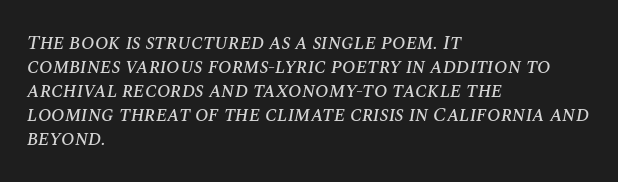
Q: Is the text italic (slanted)? A: Yes, it leans right by about 10 degrees.
Q: Is the text underlined? A: No.
Q: How is the paragraph aligned? A: Left-aligned.
Q: Is the spacing between letters normal or unusually wide? A: Normal.
